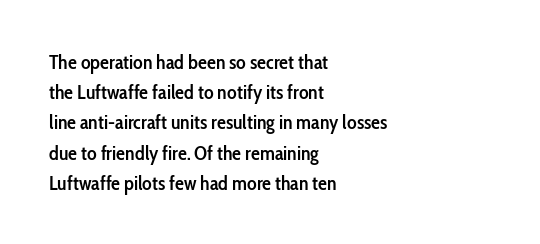
{"italic": "no", "bold": "semi", "underline": "no", "align": "left", "line_spacing": "normal", "line_spacing_ratio": 1.51, "letter_spacing": "normal", "letter_spacing_em": 0.0, "glyph_px": 20}
